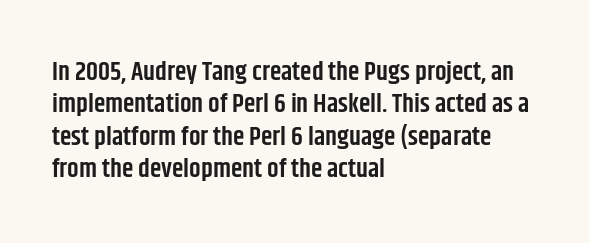
Q: Is the text bold? A: Semi-bold.
Q: Is the text italic (slanted)? A: No, it is upright.
Q: Is the text underlined? A: No.
Q: How is the paragraph aligned? A: Left-aligned.
Q: Is the spacing between letters normal or unusually wide? A: Normal.
Q: Is the spacing between lines tight, normal or loose? A: Normal.
